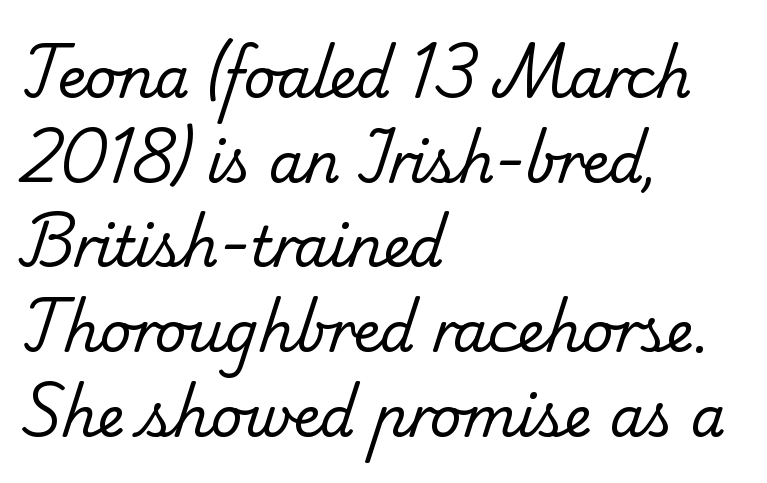
{"serif": "yes", "bold": "no", "weight": "regular", "width": "normal", "stroke_contrast": "low", "x_height": "small", "monospaced": "no", "underline": "no", "align": "left", "line_spacing": "normal", "line_spacing_ratio": 1.54, "letter_spacing": "normal", "letter_spacing_em": 0.0, "glyph_px": 55}
